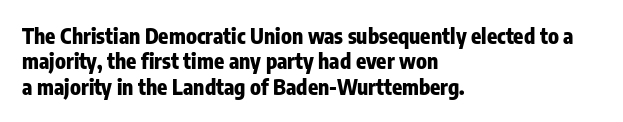
The image shows 21 px bold type, upright; set left-aligned, line spacing 1.21x, normal letter spacing, not underlined.
